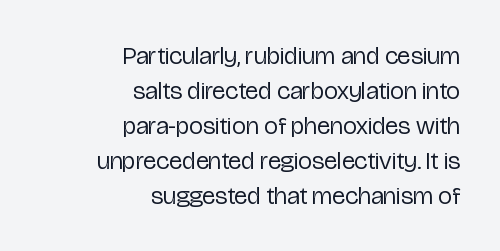
Q: Is the text bold? A: No.
Q: Is the text italic (slanted)? A: No, it is upright.
Q: Is the text underlined? A: No.
Q: How is the paragraph aligned? A: Right-aligned.
Q: Is the spacing between letters normal or unusually wide? A: Normal.
Q: Is the spacing between lines tight, normal or loose? A: Normal.
